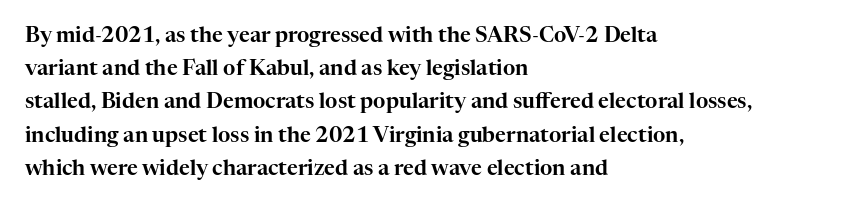
Q: Is the text italic (slanted)? A: No, it is upright.
Q: Is the text underlined? A: No.
Q: How is the paragraph aligned? A: Left-aligned.
Q: Is the spacing between letters normal or unusually wide? A: Normal.
Q: Is the spacing between lines tight, normal or loose? A: Normal.
